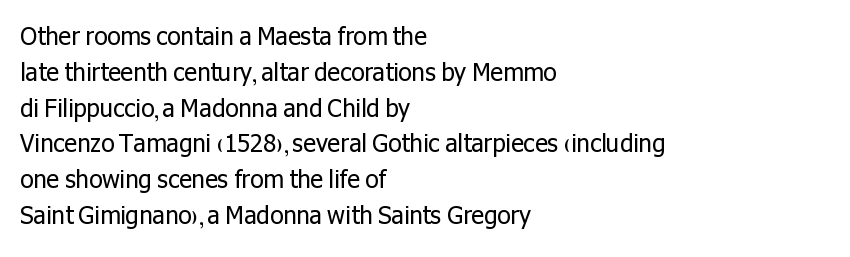
Q: Is the text bold? A: No.
Q: Is the text italic (slanted)? A: No, it is upright.
Q: Is the text underlined? A: No.
Q: How is the paragraph aligned? A: Left-aligned.
Q: Is the spacing between letters normal or unusually wide? A: Normal.
Q: Is the spacing between lines tight, normal or loose? A: Normal.
